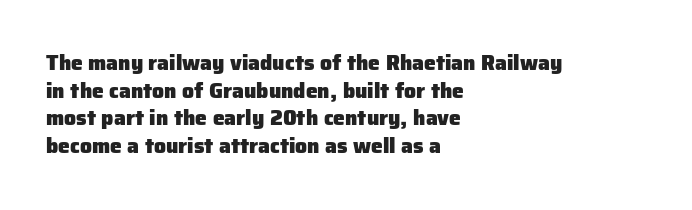
{"italic": "no", "bold": "yes", "underline": "no", "align": "left", "line_spacing": "normal", "line_spacing_ratio": 1.32, "letter_spacing": "normal", "letter_spacing_em": 0.0, "glyph_px": 21}
